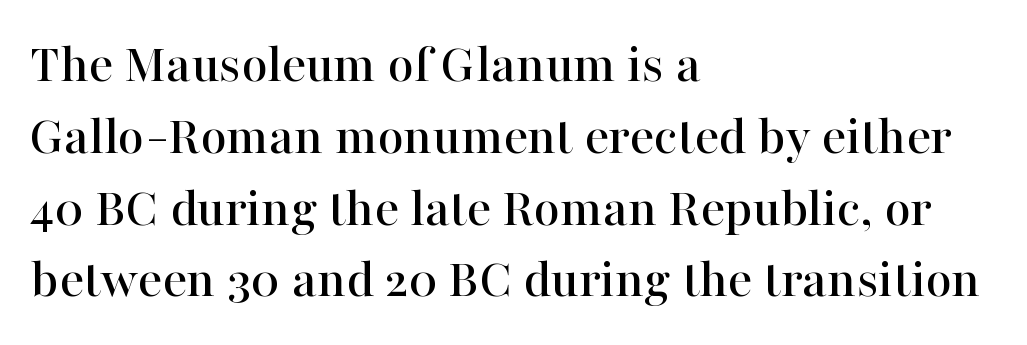
{"serif": "yes", "italic": "no", "width": "normal", "stroke_contrast": "high", "x_height": "medium", "monospaced": "no", "underline": "no", "align": "left", "line_spacing": "normal", "line_spacing_ratio": 1.26, "letter_spacing": "normal", "letter_spacing_em": 0.0, "glyph_px": 57}
